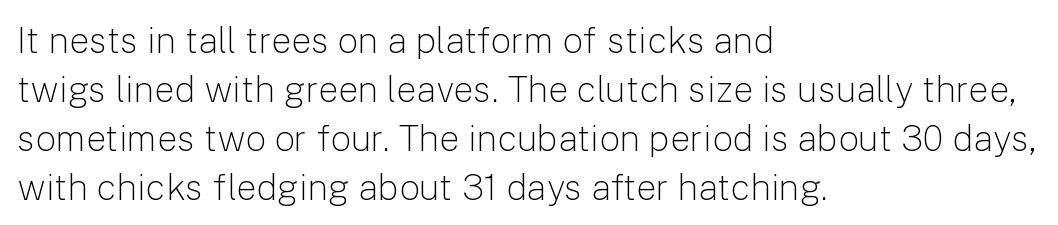
The image shows 36 px light sans-serif type, upright; set left-aligned, normal line spacing (1.36x), normal letter spacing, not underlined; low stroke contrast and a medium x-height.
